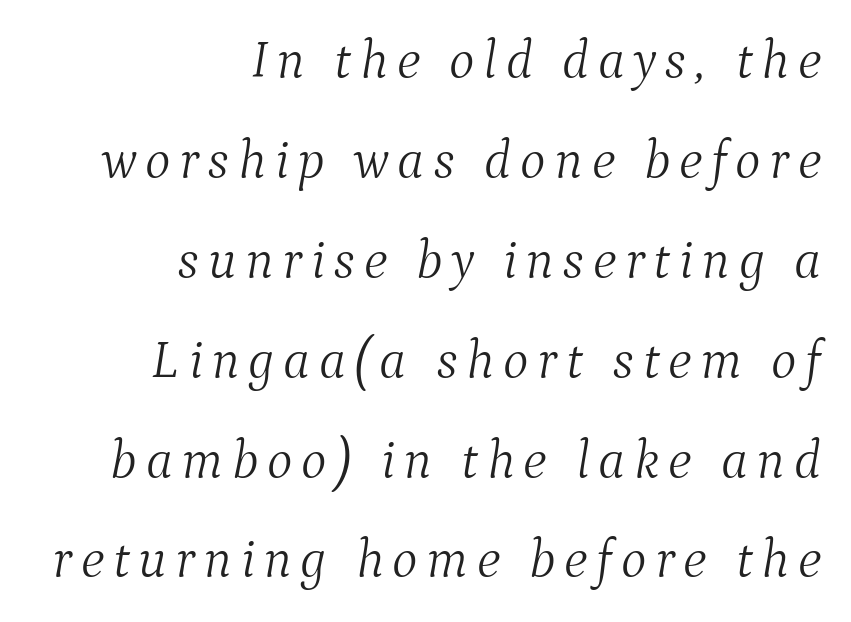
Quick note: underline off. These glyphs show unthickened strokes, regular width or finer. The typesetter chose a ragged-left arrangement here. Serif or sans? Serif — the stroke terminals have little feet. Varying glyph widths throughout — classic text-font behaviour. The lettering tilts uniformly, giving the passage an italic look.
